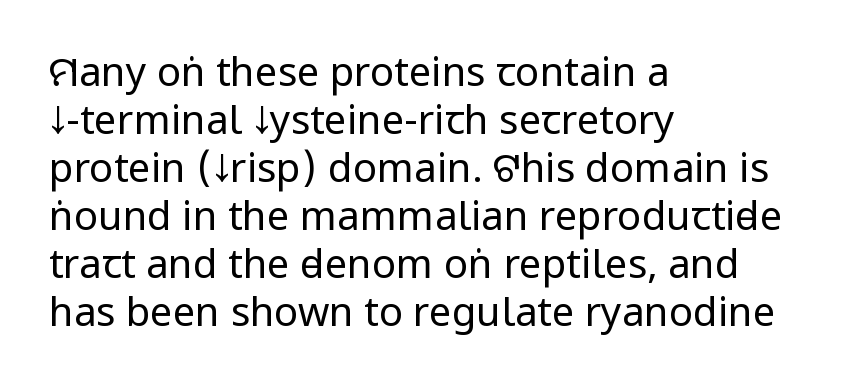
Caption: face not bold, strokes unweighted. Nobody touched the tracking dial on this one. A student would call this left alignment; a typographer would say flush left, rag right. This sample has the flowing, uneven cadence of proportional lettering. The lettering stays uniformly vertical, giving the passage a roman look.
